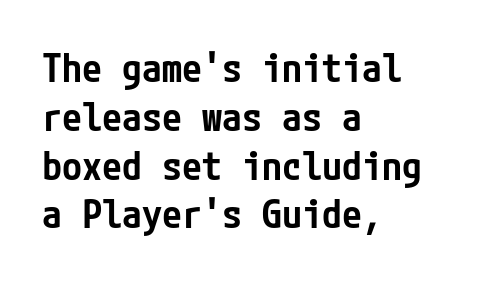
{"serif": "no", "italic": "no", "bold": "semi", "weight": "semibold", "width": "condensed", "stroke_contrast": "low", "x_height": "medium", "underline": "no", "align": "left", "line_spacing_ratio": 1.22, "letter_spacing": "normal", "letter_spacing_em": 0.0, "glyph_px": 40}
